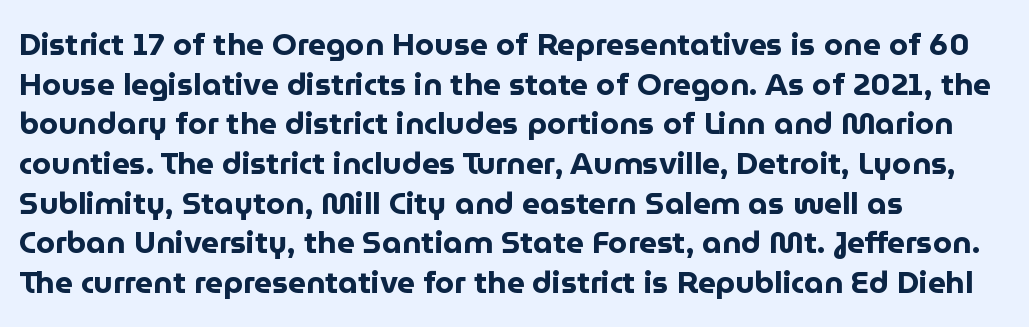
{"serif": "no", "italic": "no", "bold": "yes", "weight": "bold", "width": "normal", "stroke_contrast": "low", "x_height": "medium", "monospaced": "no", "underline": "no", "align": "left", "line_spacing": "normal", "line_spacing_ratio": 1.28, "letter_spacing": "normal", "letter_spacing_em": 0.0, "glyph_px": 31}
